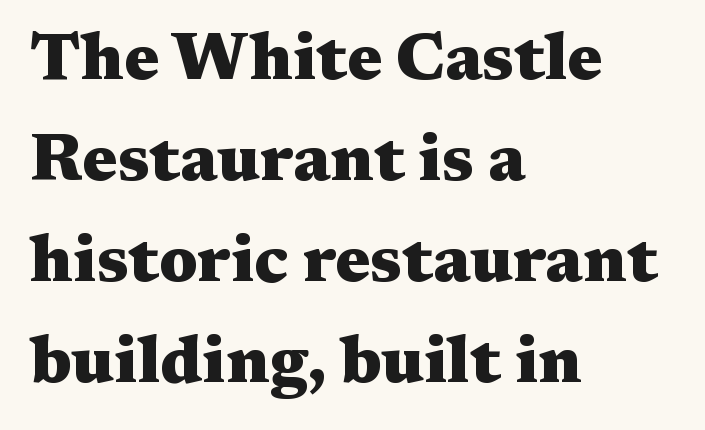
The glyphs have the mass of a bold cut. Whoever set this chose a conventional vertical rhythm. These lines are rendered in a variable-pitch font. Typographically, this falls in the serif category. Posture: upright roman.
